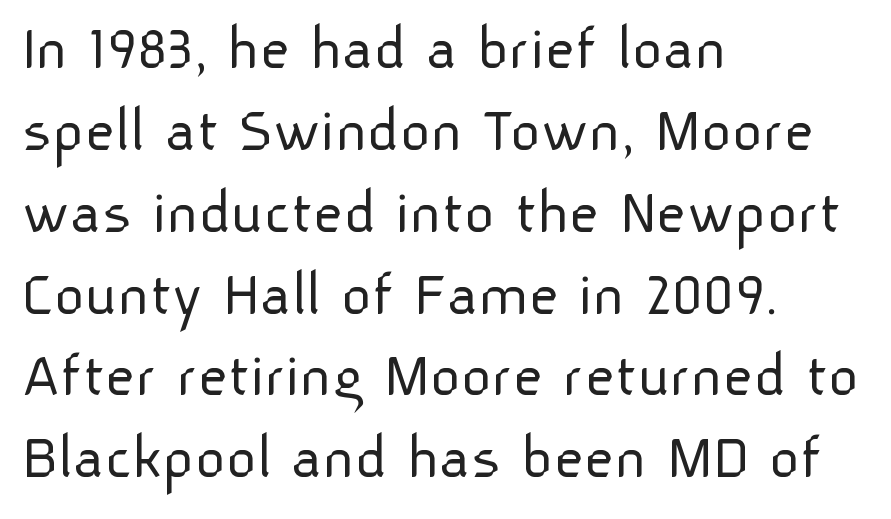
{"serif": "no", "italic": "no", "bold": "no", "weight": "light", "width": "normal", "stroke_contrast": "low", "x_height": "medium", "monospaced": "no", "underline": "no", "align": "left", "line_spacing_ratio": 1.24, "letter_spacing": "normal", "letter_spacing_em": 0.0, "glyph_px": 66}
